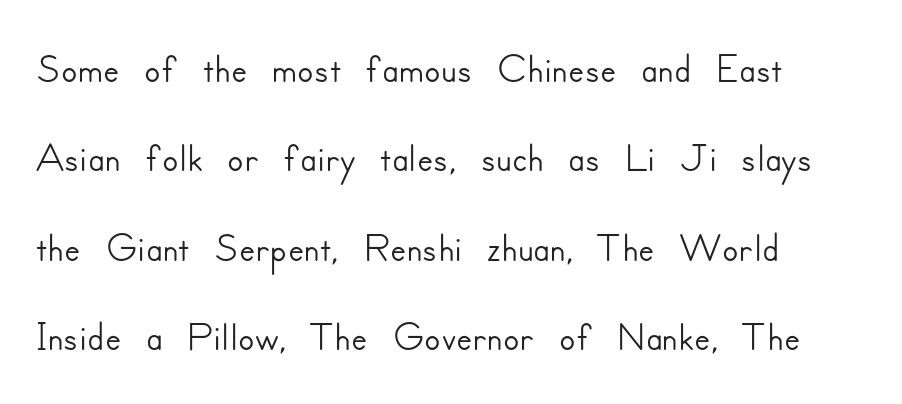
Q: Is the text italic (slanted)? A: No, it is upright.
Q: Is the typeface a serif or a sans-serif typeface? A: Sans-serif.
Q: Is the text underlined? A: No.
Q: How is the paragraph aligned? A: Left-aligned.
Q: Is the spacing between letters normal or unusually wide? A: Normal.
Q: Is the spacing between lines tight, normal or loose? A: Normal.
Q: Width (condensed, normal, or wide)? A: Normal.
Q: Stroke contrast? A: Low.
Q: x-height? A: Small.
Q: Monospaced? A: No.
